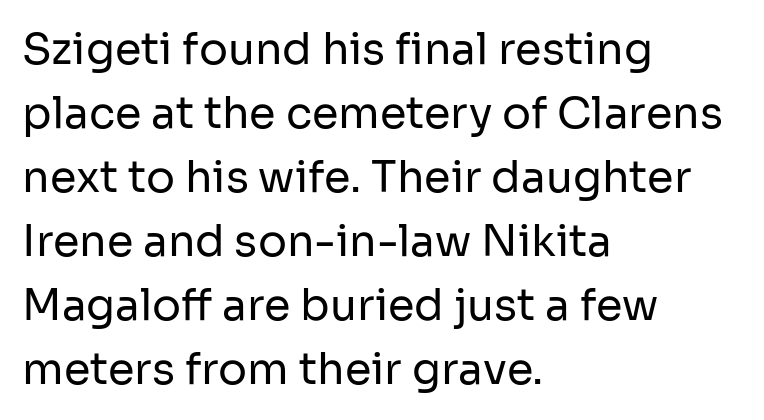
The image shows 43 px regular-weight sans-serif type, upright; set left-aligned, normal line spacing (1.49x), normal letter spacing, not underlined; low stroke contrast and a medium x-height.
